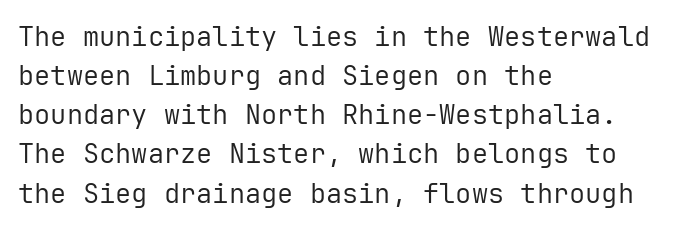
Q: Is the text bold? A: No.
Q: Is the text italic (slanted)? A: No, it is upright.
Q: Is the text underlined? A: No.
Q: How is the paragraph aligned? A: Left-aligned.
Q: Is the spacing between letters normal or unusually wide? A: Normal.
Q: Is the spacing between lines tight, normal or loose? A: Normal.
